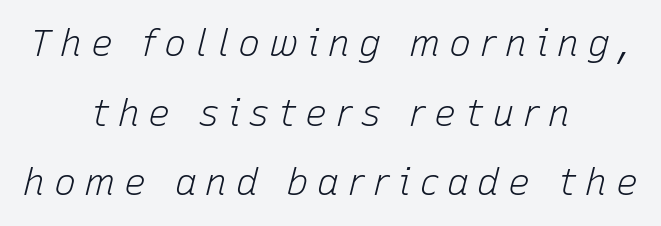
Q: Is the text bold? A: No.
Q: Is the text italic (slanted)? A: Yes, it leans right by about 15 degrees.
Q: Is the text underlined? A: No.
Q: How is the paragraph aligned? A: Centered.
Q: Is the spacing between letters normal or unusually wide? A: Unusually wide.
Q: Width (condensed, normal, or wide)? A: Normal.
Q: Stroke contrast? A: Low.
Q: x-height? A: Medium.
Q: Monospaced? A: No.
